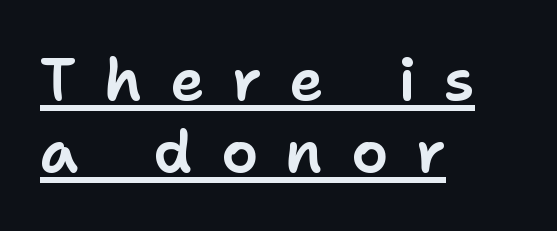
The image shows 58 px sans-serif type, upright; set left-aligned, line spacing 1.24x, unusually wide letter spacing (+0.48 em), underlined; low stroke contrast and a medium x-height.
